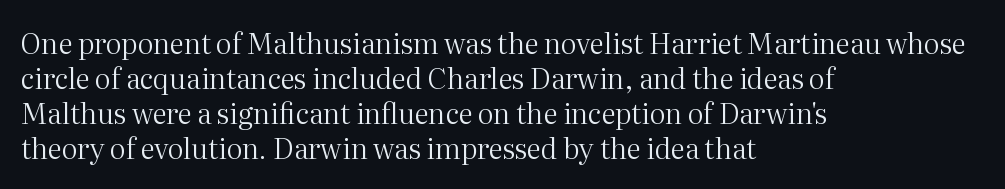
{"serif": "yes", "italic": "no", "bold": "no", "weight": "regular", "width": "normal", "stroke_contrast": "medium", "x_height": "medium", "monospaced": "no", "underline": "no", "align": "left", "line_spacing": "normal", "line_spacing_ratio": 1.25, "letter_spacing": "normal", "letter_spacing_em": 0.0, "glyph_px": 28}
